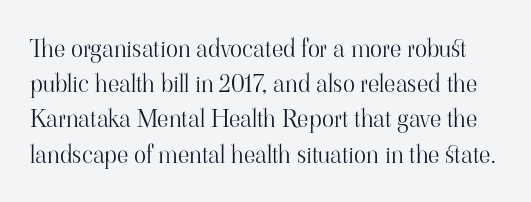
Q: Is the text bold? A: No.
Q: Is the text italic (slanted)? A: No, it is upright.
Q: Is the text underlined? A: No.
Q: Is the spacing between letters normal or unusually wide? A: Normal.
Q: Is the spacing between lines tight, normal or loose? A: Normal.
